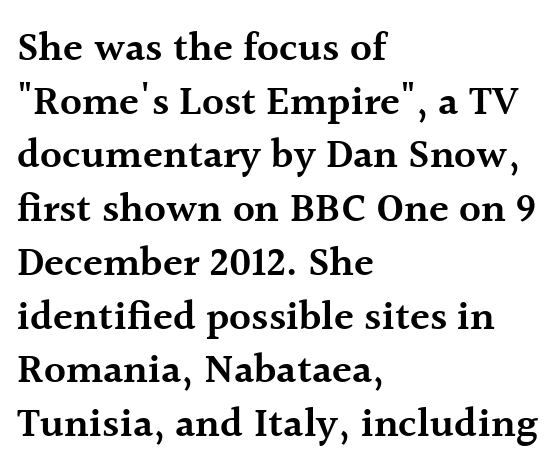
{"serif": "yes", "italic": "no", "bold": "semi", "weight": "semibold", "width": "normal", "x_height": "medium", "monospaced": "no", "underline": "no", "align": "left", "line_spacing": "normal", "line_spacing_ratio": 1.31, "letter_spacing": "normal", "letter_spacing_em": 0.0, "glyph_px": 41}
